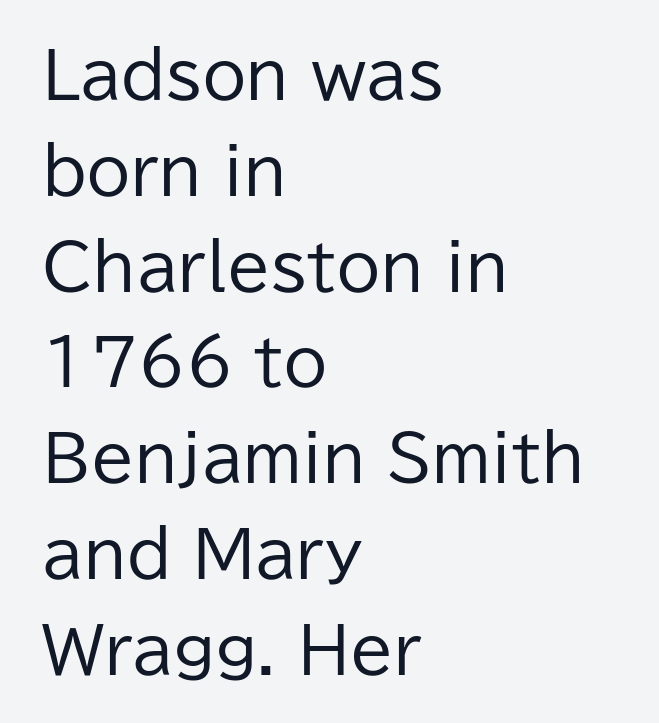
{"serif": "no", "italic": "no", "bold": "no", "weight": "regular", "width": "normal", "stroke_contrast": "low", "x_height": "medium", "monospaced": "no", "underline": "no", "align": "left", "line_spacing": "normal", "line_spacing_ratio": 1.52, "letter_spacing": "normal", "letter_spacing_em": 0.0, "glyph_px": 63}
